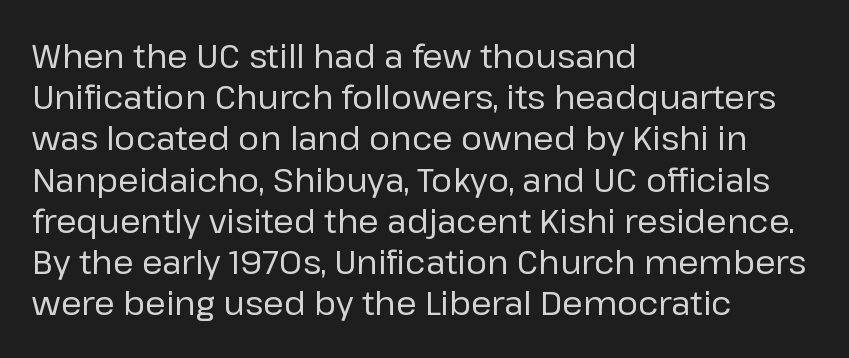
The image shows 33 px regular-weight sans-serif type, upright; set left-aligned, normal line spacing (1.25x), normal letter spacing, not underlined; low stroke contrast and a medium x-height.
